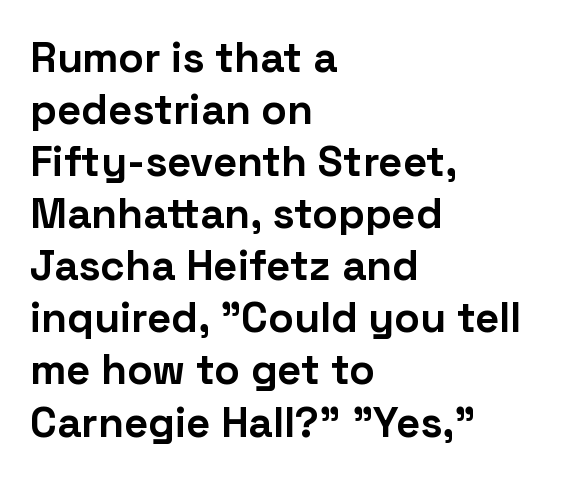
Unlike italic type, these characters show no tilt at all. The glyphs in this specimen are sans serif. Notice how the passage keeps a crisp vertical edge on the left only. Heft: maximum for text — a bold. Do the characters align in a grid? No, the font is proportional. A typesetter would call this zero additional tracking.
